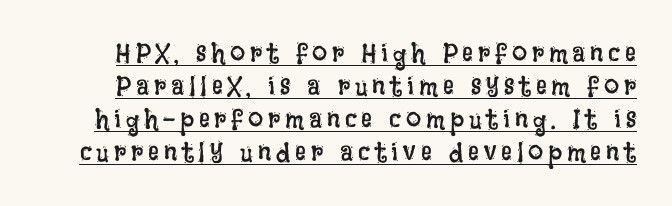
Q: Is the text bold? A: No.
Q: Is the text italic (slanted)? A: No, it is upright.
Q: Is the text underlined? A: Yes.
